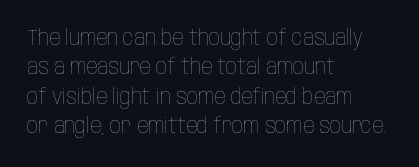
The image shows 22 px text type, upright; set left-aligned, normal line spacing (1.34x), normal letter spacing, not underlined.
